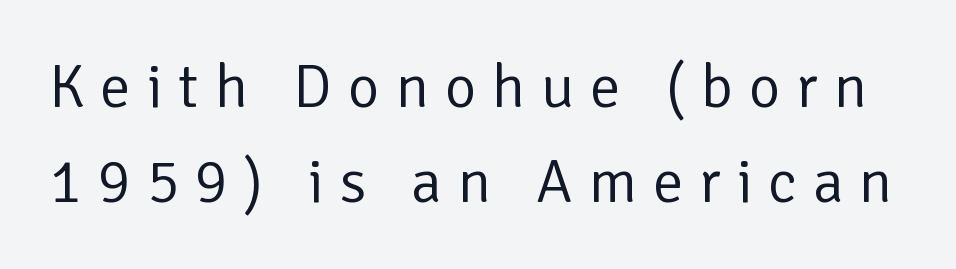
Font category for this specimen: sans-serif. Vertically, the passage feels balanced, rows spaced as you'd expect. Underlining? Definitely not there. Character widths vary here, with narrow letters taking less room than wide ones.
